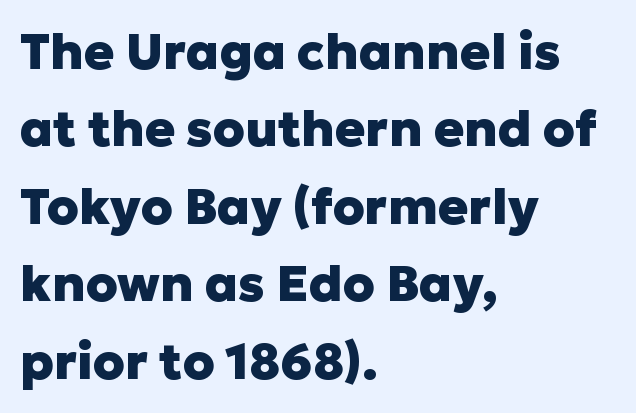
A typesetter would call this zero additional tracking. A typesetter would call this proportional, since set widths differ per character. How heavy is the stroke? Heavy — this is a bold. The strip under each line holds only bare page. Designer's note — italics off, roman on. The passage shown stacks its lines at a standard gap.
